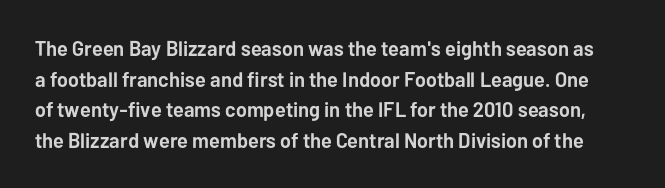
{"italic": "no", "bold": "yes", "underline": "no", "line_spacing": "normal", "line_spacing_ratio": 1.46, "letter_spacing": "normal", "letter_spacing_em": 0.0, "glyph_px": 21}
